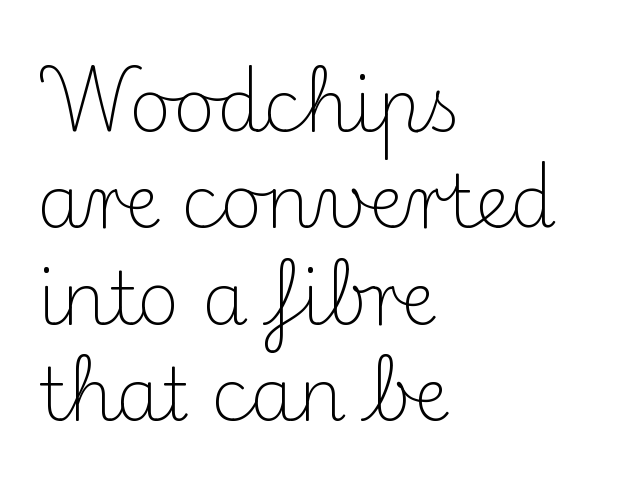
Q: Is the text bold? A: No.
Q: Is the text italic (slanted)? A: No, it is upright.
Q: Is the typeface a serif or a sans-serif typeface? A: Serif.
Q: Is the text underlined? A: No.
Q: How is the paragraph aligned? A: Left-aligned.
Q: Is the spacing between letters normal or unusually wide? A: Normal.
Q: Is the spacing between lines tight, normal or loose? A: Normal.
Q: Width (condensed, normal, or wide)? A: Normal.
Q: Stroke contrast? A: Medium.
Q: x-height? A: Small.
Q: Monospaced? A: No.
